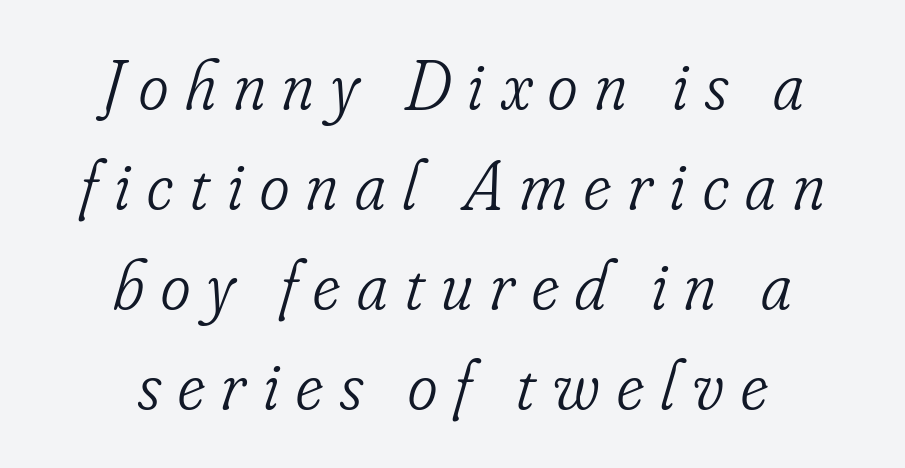
{"serif": "yes", "italic": "yes", "lean": "right", "slant_degrees": 16, "bold": "no", "weight": "light", "width": "condensed", "stroke_contrast": "low", "x_height": "small", "monospaced": "no", "underline": "no", "align": "center", "line_spacing": "normal", "line_spacing_ratio": 1.41, "letter_spacing": "wide", "letter_spacing_em": 0.24, "glyph_px": 71}
